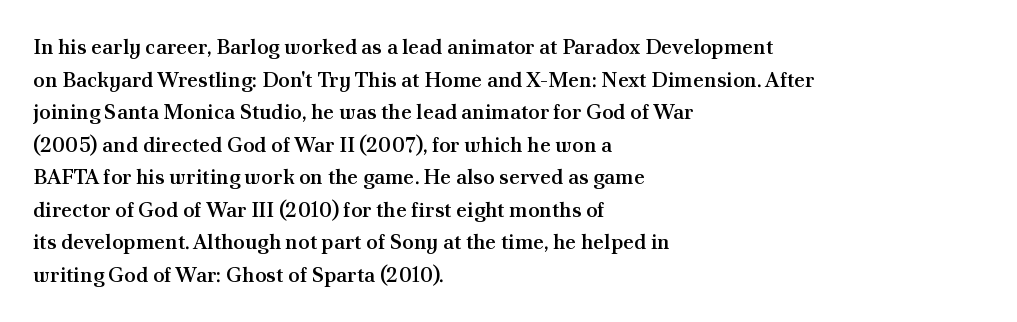
Q: Is the text bold? A: Semi-bold.
Q: Is the text italic (slanted)? A: No, it is upright.
Q: Is the text underlined? A: No.
Q: How is the paragraph aligned? A: Left-aligned.
Q: Is the spacing between letters normal or unusually wide? A: Normal.
Q: Is the spacing between lines tight, normal or loose? A: Normal.
